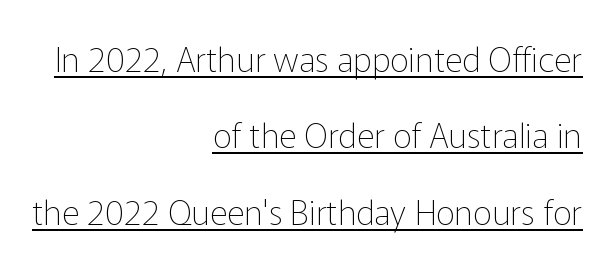
Every row of glyphs terminates at an identical x-position on the right. The strokes carry an ordinary text weight at most. Nobody touched the tracking dial on this one. The designer went with a sans here, leaving each stem footless. If you drew a line through each stem, it would be perfectly vertical. Glance below the letters and you will spot a drawn line.
